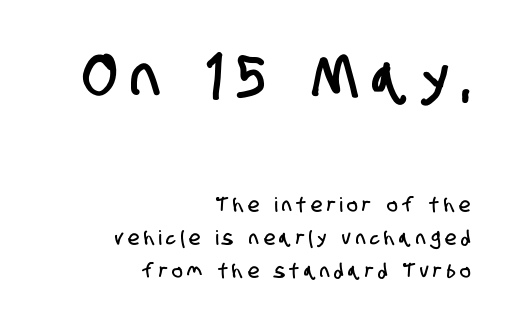
Q: Is the typeface a serif or a sans-serif typeface? A: Sans-serif.
Q: Is the text underlined? A: No.
Q: How is the paragraph aligned? A: Right-aligned.
Q: Is the spacing between letters normal or unusually wide? A: Unusually wide.
Q: Is the spacing between lines tight, normal or loose? A: Normal.
Q: Which block of text is set in a larger size, the first (top) or the second (bottom)? A: The first (top) one.
Q: Width (condensed, normal, or wide)? A: Condensed.
Q: Stroke contrast? A: Low.
Q: x-height? A: Large.
Q: Monospaced? A: No.
